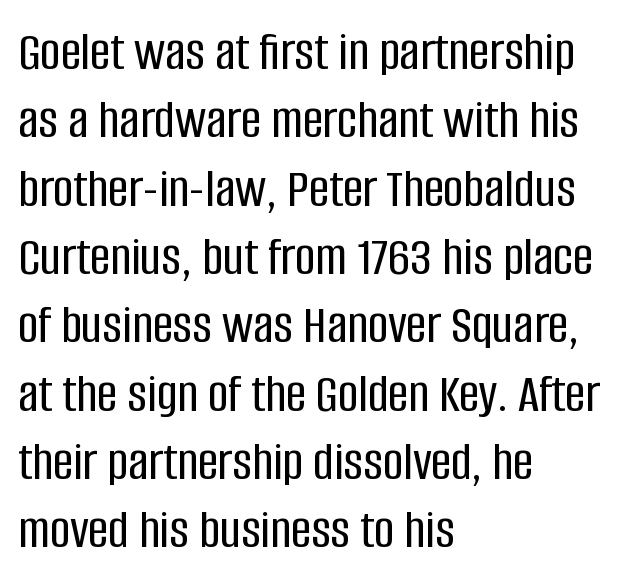
Q: Is the text italic (slanted)? A: No, it is upright.
Q: Is the typeface a serif or a sans-serif typeface? A: Sans-serif.
Q: Is the text underlined? A: No.
Q: How is the paragraph aligned? A: Left-aligned.
Q: Is the spacing between letters normal or unusually wide? A: Normal.
Q: Width (condensed, normal, or wide)? A: Condensed.
Q: Stroke contrast? A: Low.
Q: x-height? A: Large.
Q: Monospaced? A: No.
